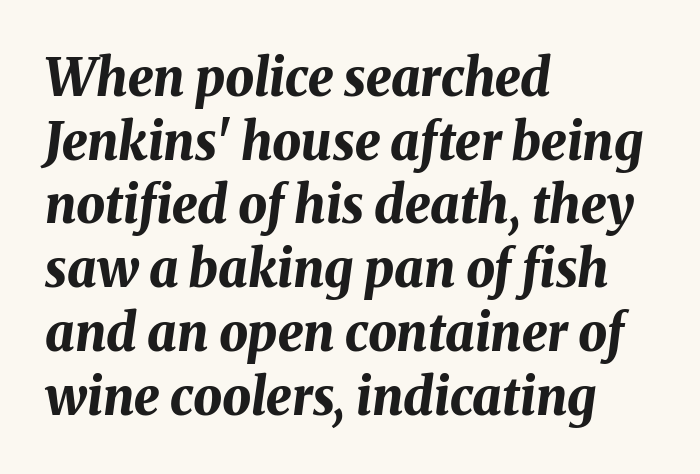
The image shows 51 px bold type, italic (leaning right); set left-aligned, normal line spacing (1.25x), normal letter spacing, not underlined; medium stroke contrast and a medium x-height.
